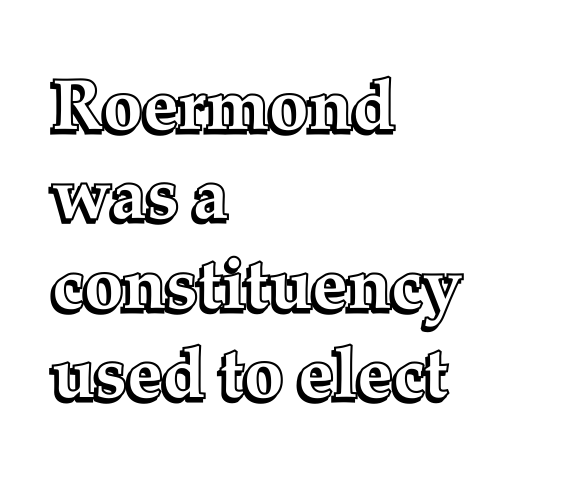
The image shows 71 px text type, upright; set left-aligned, normal line spacing (1.26x), normal letter spacing, not underlined; a medium x-height.
